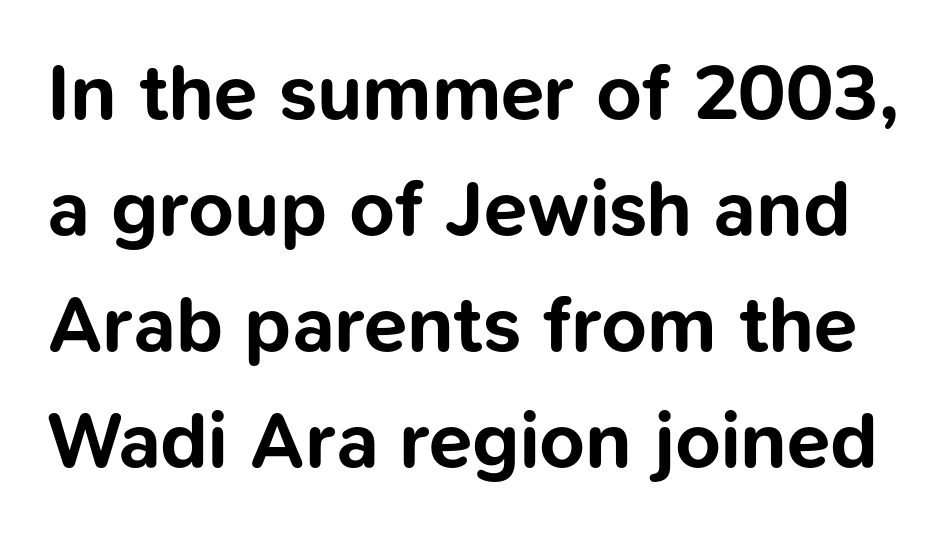
Q: Is the text bold? A: Yes.
Q: Is the text italic (slanted)? A: No, it is upright.
Q: Is the typeface a serif or a sans-serif typeface? A: Sans-serif.
Q: Is the text underlined? A: No.
Q: Is the spacing between letters normal or unusually wide? A: Normal.
Q: Is the spacing between lines tight, normal or loose? A: Normal.
Q: Width (condensed, normal, or wide)? A: Normal.
Q: Stroke contrast? A: Low.
Q: x-height? A: Medium.
Q: Monospaced? A: No.
